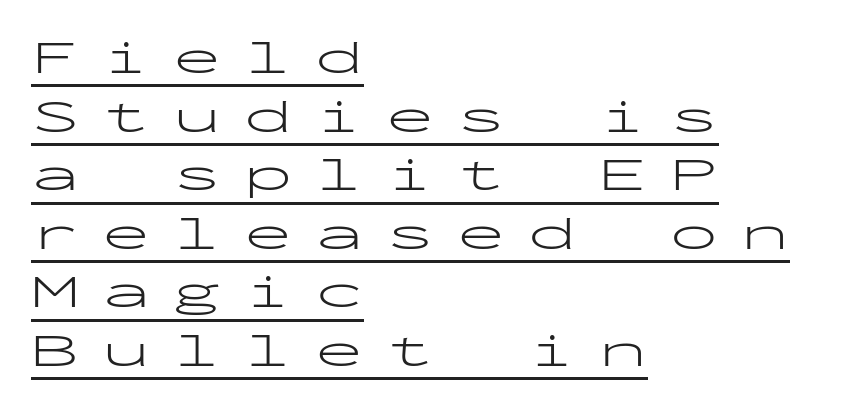
Q: Is the text bold? A: No.
Q: Is the text italic (slanted)? A: No, it is upright.
Q: Is the typeface a serif or a sans-serif typeface? A: Sans-serif.
Q: Is the text underlined? A: Yes.
Q: How is the paragraph aligned? A: Left-aligned.
Q: Is the spacing between letters normal or unusually wide? A: Unusually wide.
Q: Width (condensed, normal, or wide)? A: Wide.
Q: Stroke contrast? A: Low.
Q: x-height? A: Medium.
Q: Monospaced? A: Yes.
